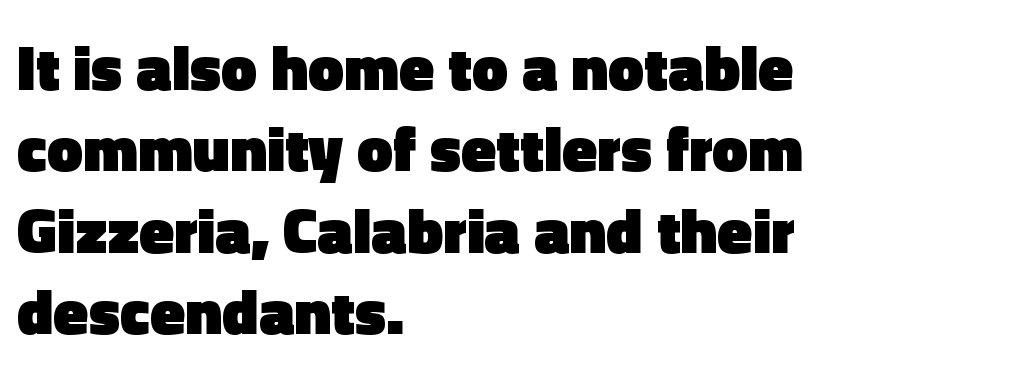
Q: Is the text bold? A: Yes.
Q: Is the text italic (slanted)? A: No, it is upright.
Q: Is the typeface a serif or a sans-serif typeface? A: Sans-serif.
Q: Is the text underlined? A: No.
Q: How is the paragraph aligned? A: Left-aligned.
Q: Is the spacing between letters normal or unusually wide? A: Normal.
Q: Is the spacing between lines tight, normal or loose? A: Normal.
Q: Width (condensed, normal, or wide)? A: Normal.
Q: x-height? A: Medium.
Q: Monospaced? A: No.
